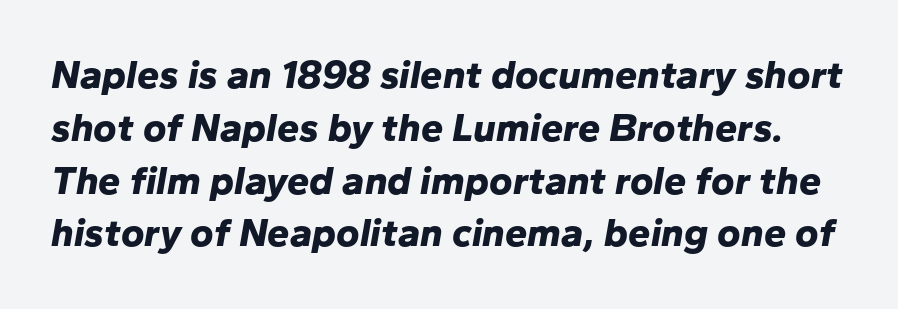
Q: Is the text bold? A: Yes.
Q: Is the text italic (slanted)? A: Yes, it leans right by about 10 degrees.
Q: Is the text underlined? A: No.
Q: Is the spacing between letters normal or unusually wide? A: Normal.
Q: Is the spacing between lines tight, normal or loose? A: Normal.
Q: Width (condensed, normal, or wide)? A: Normal.
Q: Stroke contrast? A: Low.
Q: x-height? A: Medium.
Q: Monospaced? A: No.
